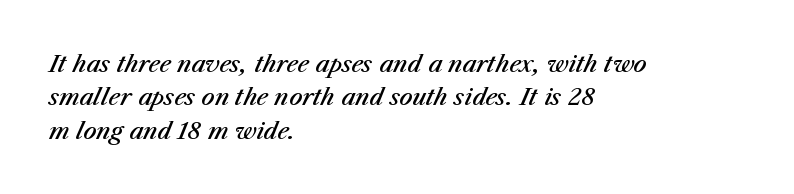
Quick note: underline off. Characters follow at the spacing the type designer built in. Observe the lean: these are italic letterforms. This sample keeps an unexceptional amount of space between lines. The typesetting leans somewhat heavy: a semibold. Reading down the block, your eye returns to a fixed left position each line.
